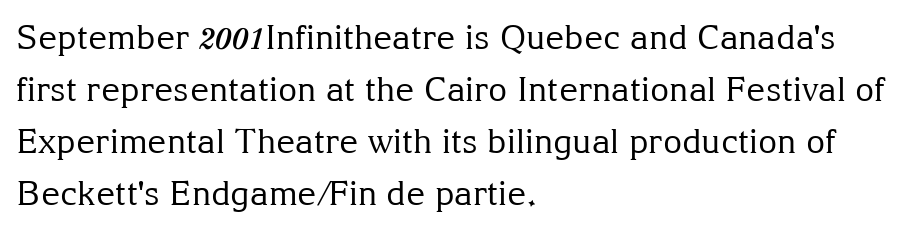
Q: Is the text bold? A: No.
Q: Is the text italic (slanted)? A: No, it is upright.
Q: Is the typeface a serif or a sans-serif typeface? A: Serif.
Q: Is the text underlined? A: No.
Q: How is the paragraph aligned? A: Left-aligned.
Q: Is the spacing between letters normal or unusually wide? A: Normal.
Q: Is the spacing between lines tight, normal or loose? A: Normal.
Q: Width (condensed, normal, or wide)? A: Normal.
Q: Stroke contrast? A: Medium.
Q: x-height? A: Medium.
Q: Monospaced? A: No.
